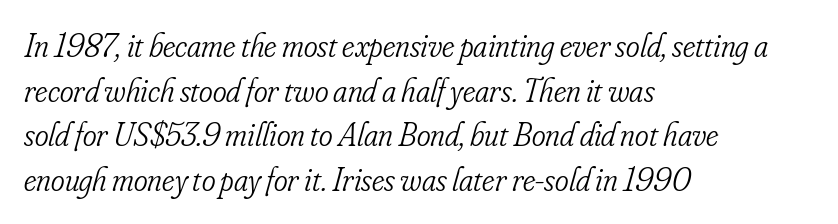
{"serif": "yes", "italic": "yes", "lean": "right", "slant_degrees": 16, "bold": "no", "weight": "light", "width": "condensed", "stroke_contrast": "low", "x_height": "small", "monospaced": "no", "underline": "no", "align": "left", "line_spacing": "normal", "line_spacing_ratio": 1.35, "letter_spacing": "normal", "letter_spacing_em": 0.0, "glyph_px": 33}
